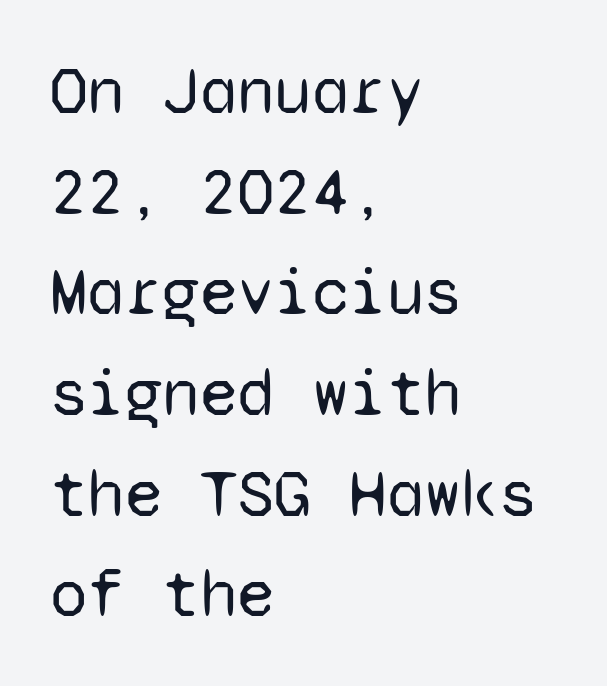
The image shows 68 px regular-weight sans-serif type, upright, monospaced; set left-aligned, normal line spacing (1.48x), normal letter spacing, not underlined; low stroke contrast and a medium x-height.
